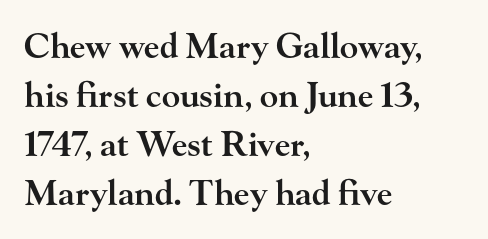
Q: Is the text bold? A: Semi-bold.
Q: Is the text italic (slanted)? A: No, it is upright.
Q: Is the typeface a serif or a sans-serif typeface? A: Serif.
Q: Is the text underlined? A: No.
Q: How is the paragraph aligned? A: Left-aligned.
Q: Is the spacing between letters normal or unusually wide? A: Normal.
Q: Is the spacing between lines tight, normal or loose? A: Normal.
Q: Width (condensed, normal, or wide)? A: Wide.
Q: Stroke contrast? A: High.
Q: x-height? A: Small.
Q: Monospaced? A: No.
